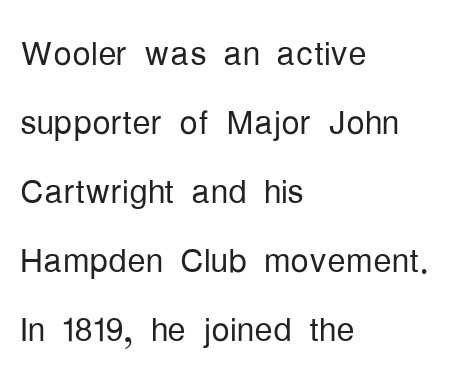
Compared with typical body copy, the letter spacing here is the same. It's the straight-up-and-down kind of type. How would I describe the line gaps? Plain and ordinary. Serif or sans? Sans — the stroke terminals are bare. Line starts are locked; line ends wander. The rendering uses natural spacing where letterforms have individual widths.
